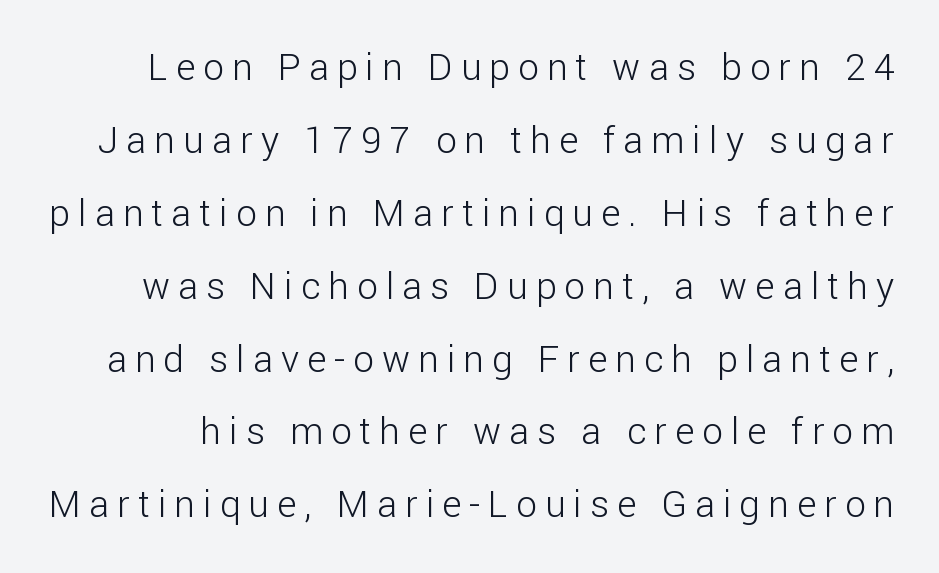
The image shows 37 px light sans-serif type, upright; set loose line spacing (1.97x), unusually wide letter spacing (+0.22 em), not underlined; low stroke contrast and a medium x-height.
